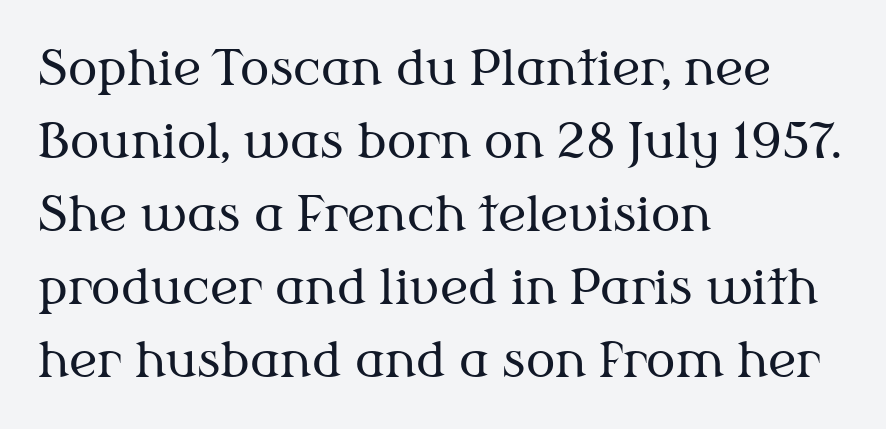
Spacing verdict: proportional, widths tailored to each character. Tall strokes in this sample are plumb rather than angled. On a weight scale, this lands at 450 or below. The compositor pushed each line to the left boundary. Between one letter and the next there's only the usual sliver of space. What's the leading like? Ordinary, nothing unusual.
